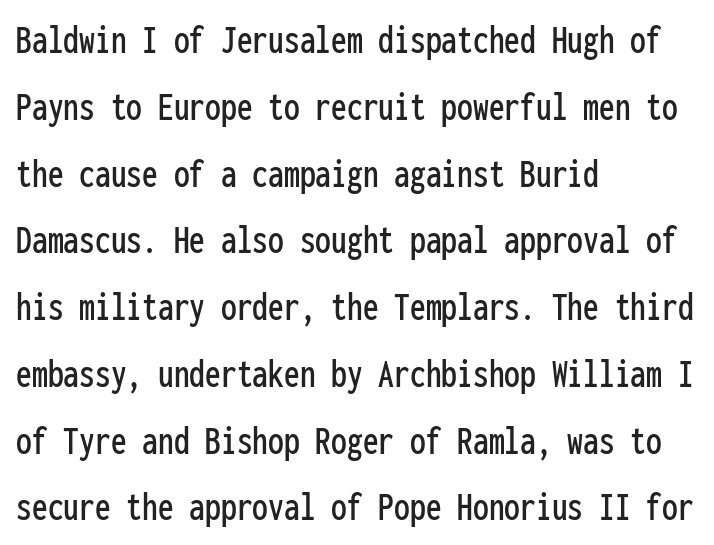
The image shows 42 px condensed sans-serif type, upright, monospaced; set left-aligned, normal line spacing (1.59x), normal letter spacing, not underlined; low stroke contrast and a medium x-height.
